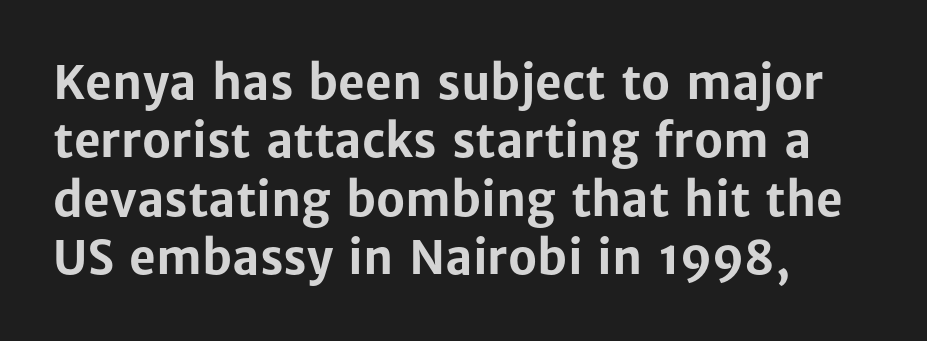
Q: Is the text bold? A: Yes.
Q: Is the text italic (slanted)? A: No, it is upright.
Q: Is the typeface a serif or a sans-serif typeface? A: Sans-serif.
Q: Is the text underlined? A: No.
Q: How is the paragraph aligned? A: Left-aligned.
Q: Is the spacing between letters normal or unusually wide? A: Normal.
Q: Is the spacing between lines tight, normal or loose? A: Normal.
Q: Width (condensed, normal, or wide)? A: Normal.
Q: Stroke contrast? A: Low.
Q: x-height? A: Medium.
Q: Monospaced? A: No.
